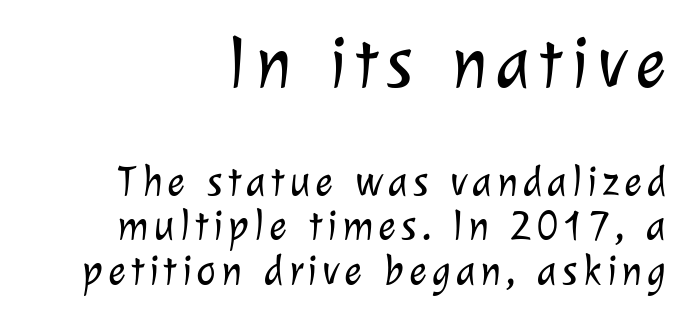
{"serif": "no", "bold": "no", "weight": "light", "width": "normal", "stroke_contrast": "low", "x_height": "medium", "monospaced": "no", "underline": "no", "align": "right", "line_spacing": "tight", "line_spacing_ratio": 1.07, "larger_block": "first", "size_ratio": 1.74, "glyph_px": 73}
